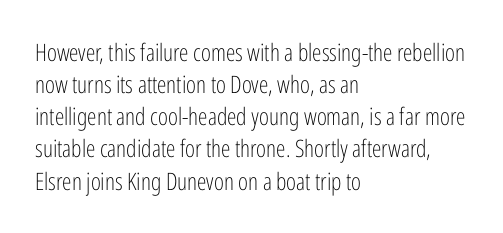
The image shows 24 px text type, upright; set left-aligned, normal line spacing (1.34x), normal letter spacing, not underlined.
